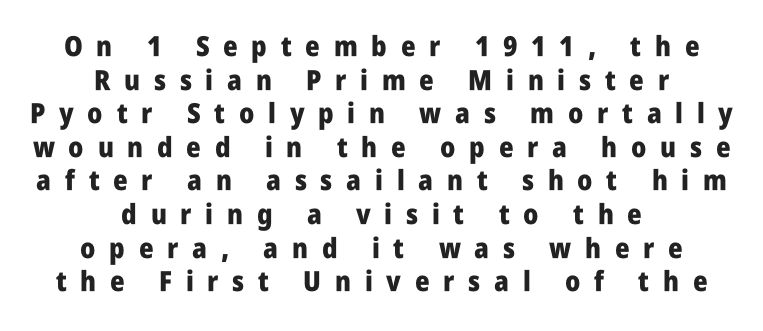
The image shows 28 px heavy, condensed sans-serif type, upright; set centered, line spacing 1.2x, unusually wide letter spacing (+0.49 em), not underlined; low stroke contrast and a large x-height.
